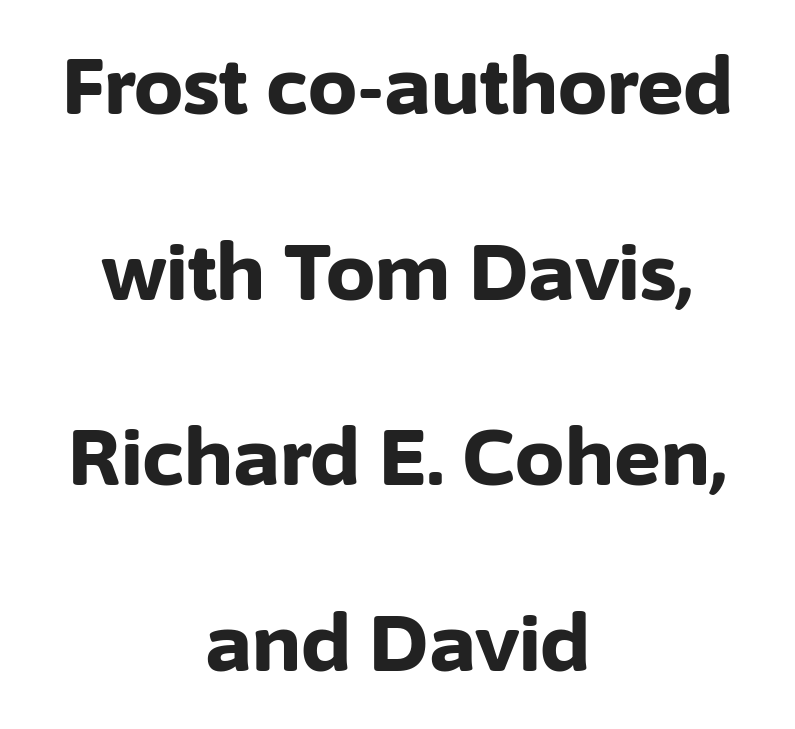
Font category for this specimen: sans-serif. Widely set lines give the paragraph a tall, airy silhouette. The line texture is even and compact thanks to regular tracking. This sample has the flowing, uneven cadence of proportional lettering.
